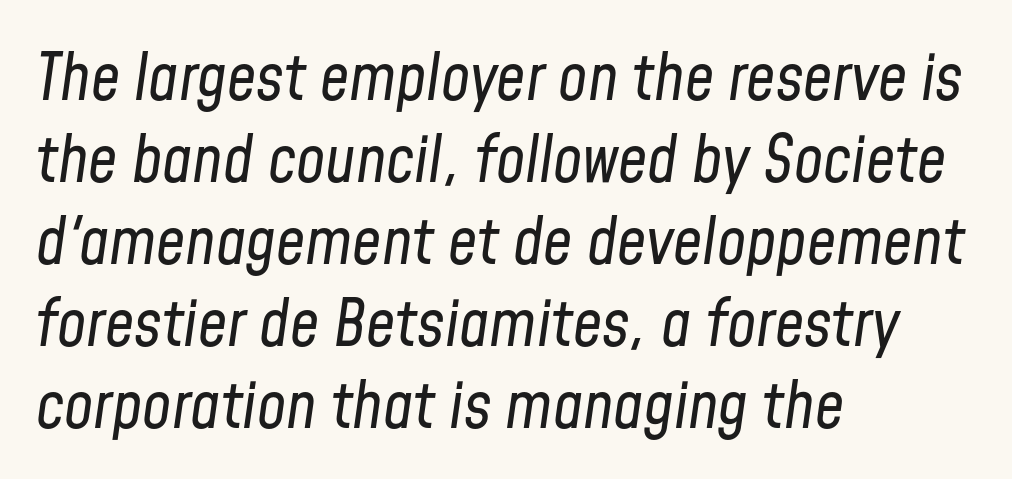
The image shows 65 px regular-weight, condensed type, italic (leaning right); set left-aligned, normal line spacing (1.26x), normal letter spacing, not underlined; low stroke contrast and a medium x-height.
